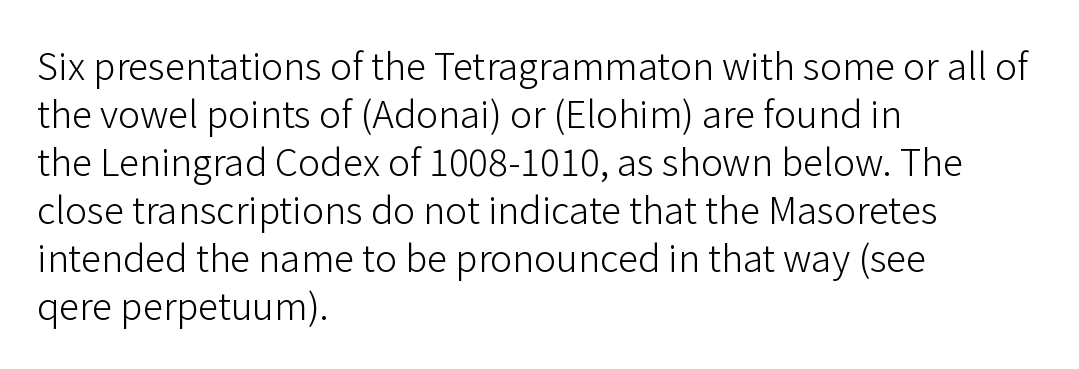
The image shows 37 px light sans-serif type, upright; set left-aligned, normal line spacing (1.3x), normal letter spacing, not underlined; low stroke contrast and a medium x-height.
